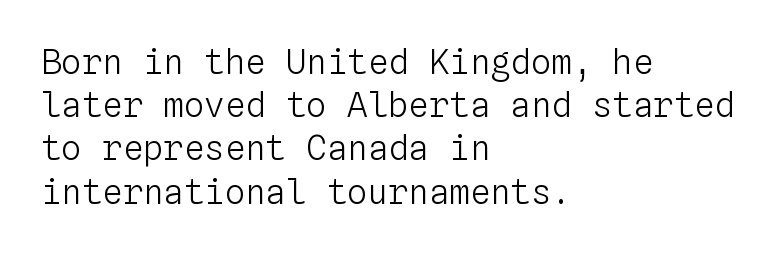
{"italic": "no", "bold": "no", "weight": "light", "width": "normal", "stroke_contrast": "low", "x_height": "medium", "monospaced": "yes", "underline": "no", "align": "left", "line_spacing": "normal", "line_spacing_ratio": 1.27, "letter_spacing": "normal", "letter_spacing_em": 0.0, "glyph_px": 34}
